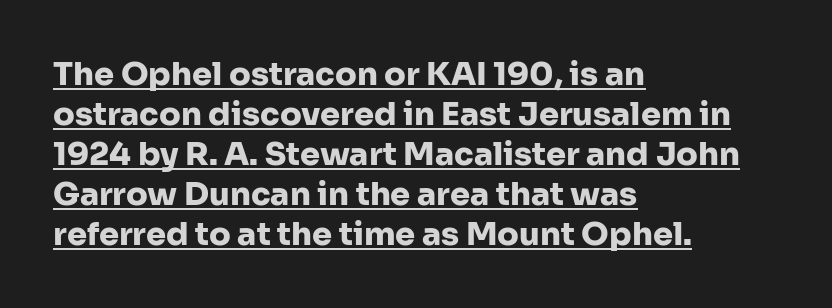
Decoration check: the copy is underlined. Typographic density is high because the face is bold. Horizontal alignment here is leftward, the default for most running prose. Ascenders rise straight up at ninety degrees. Letterform terminals end flat and unadorned throughout the passage. The gaps between neighbouring characters are ordinary and unremarkable.
